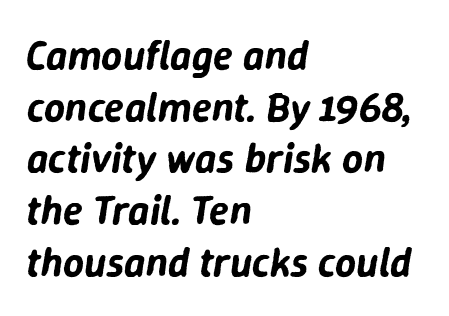
{"italic": "yes", "lean": "right", "slant_degrees": 9, "width": "normal", "stroke_contrast": "low", "x_height": "medium", "monospaced": "no", "underline": "no", "align": "left", "line_spacing": "normal", "line_spacing_ratio": 1.26, "letter_spacing": "normal", "letter_spacing_em": 0.0, "glyph_px": 41}
